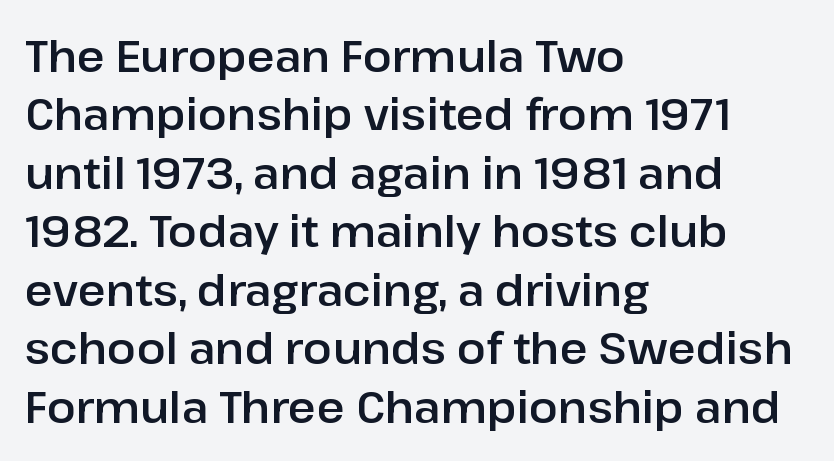
{"serif": "no", "italic": "no", "width": "normal", "stroke_contrast": "low", "x_height": "medium", "monospaced": "no", "underline": "no", "align": "left", "line_spacing": "normal", "line_spacing_ratio": 1.36, "letter_spacing": "normal", "letter_spacing_em": 0.0, "glyph_px": 43}
